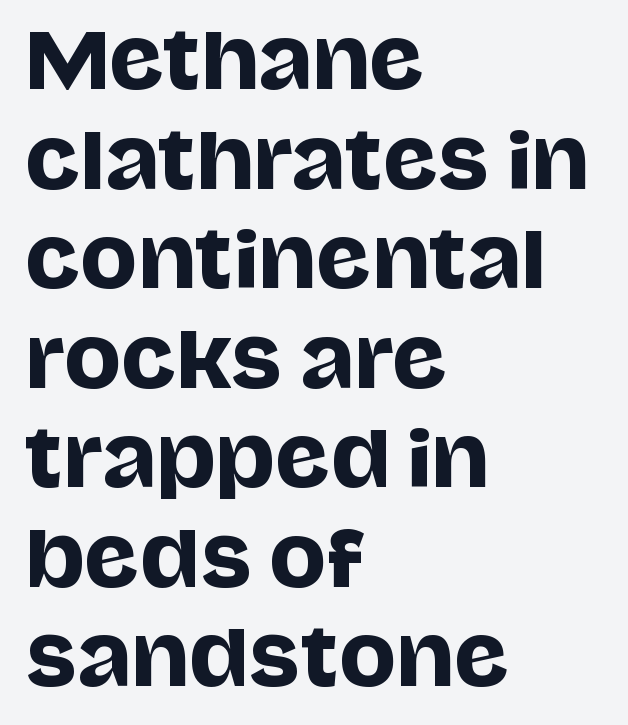
{"serif": "no", "italic": "no", "width": "normal", "stroke_contrast": "low", "x_height": "large", "monospaced": "no", "underline": "no", "align": "left", "line_spacing": "normal", "line_spacing_ratio": 1.31, "letter_spacing": "normal", "letter_spacing_em": 0.0, "glyph_px": 76}
